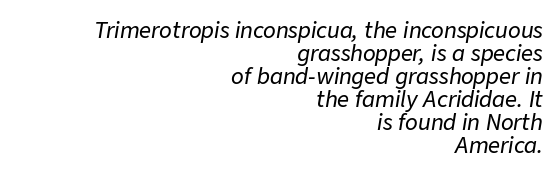
Looking at the ascenders, they clearly lean. Letters rest on an invisible, unmarked baseline. The lines are packed closely together with very little leading. These lines are set flush right with a ragged left edge. In terms of letterspacing, this is plain default setting.
